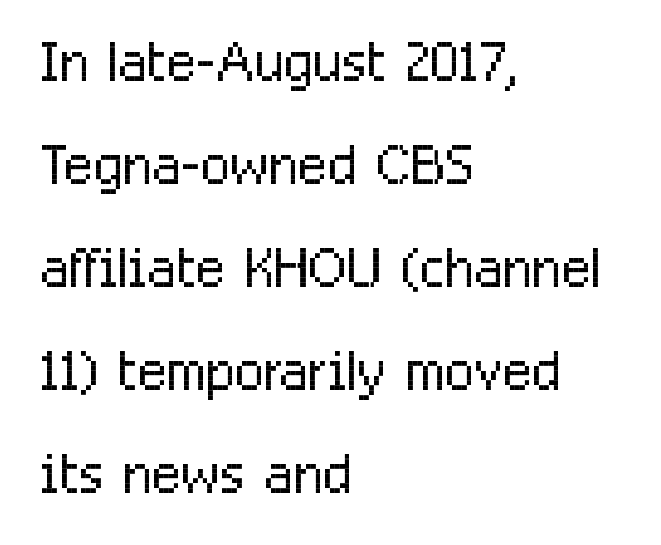
Underlining? Definitely not there. This rendering employs a face without finishing strokes, i.e., a sans-serif. Typeset ragged right — the left edge is the straight one. When letters stand straight like this, we call the style roman or upright. Vertical stems look standard width or narrower in stroke. The face used here is proportionally spaced, like ordinary book or web type.
